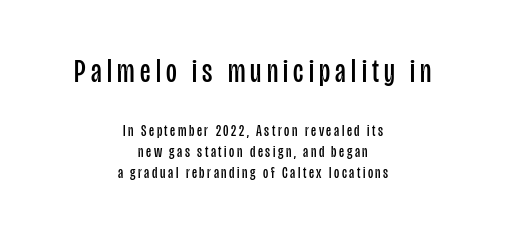
The strokes carry an ordinary text weight at most. Italic? Not at all — the glyphs are vertical. Which of the two is more prominent by size? The first, at the top. Notice how the passage keeps no hard edge, just a central spine.
